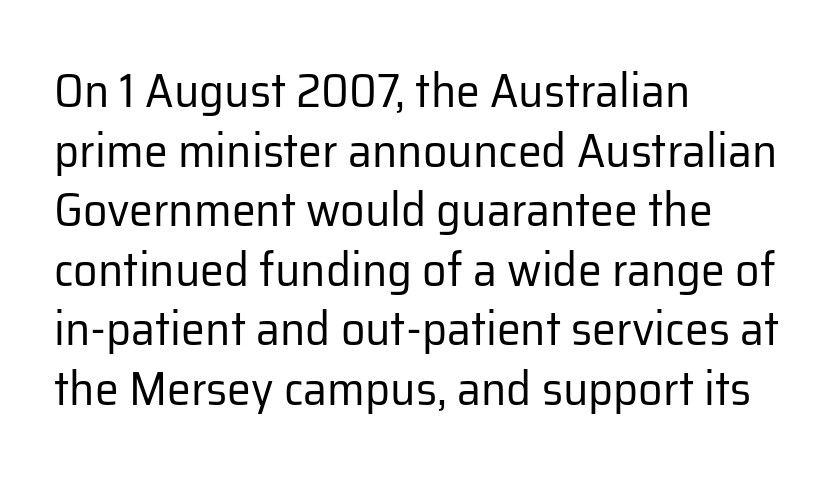
Does extra space separate the letters? No, they use regular spacing. Serif or sans? Sans — the stroke terminals are bare. The rendering uses natural spacing where letterforms have individual widths. The string is rendered with underlining switched off. Stems and bowls with no extra thickness — not bold.
